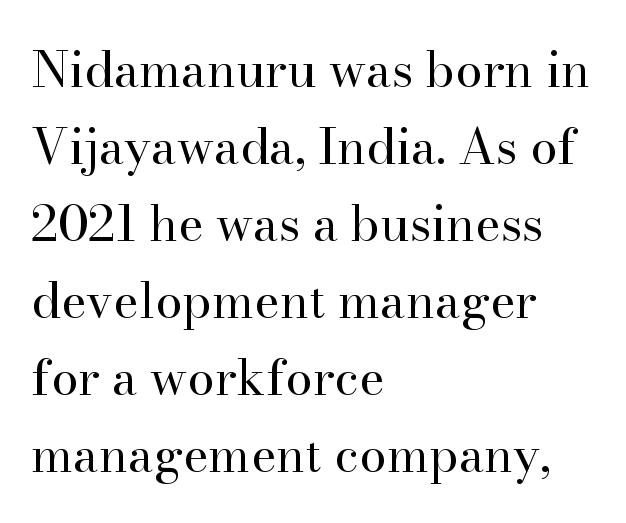
Plain, unruled lines of type. Which margin do the lines hug? The left one — the right edge is uneven. Spacing verdict: proportional, widths tailored to each character. Regarding serifs, this sample has them.
